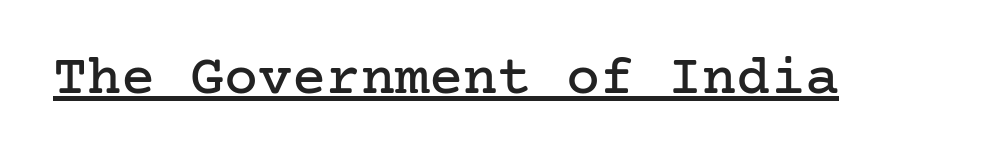
The image shows 57 px serif type, upright; set normal letter spacing, underlined; low stroke contrast and a medium x-height.
